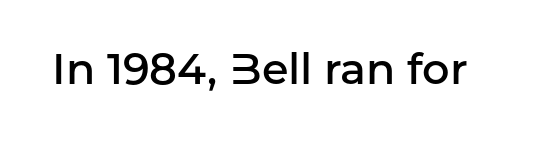
{"serif": "no", "italic": "no", "bold": "semi", "weight": "semibold", "width": "normal", "stroke_contrast": "low", "x_height": "medium", "monospaced": "no", "underline": "no", "letter_spacing": "normal", "letter_spacing_em": 0.0, "glyph_px": 43}
